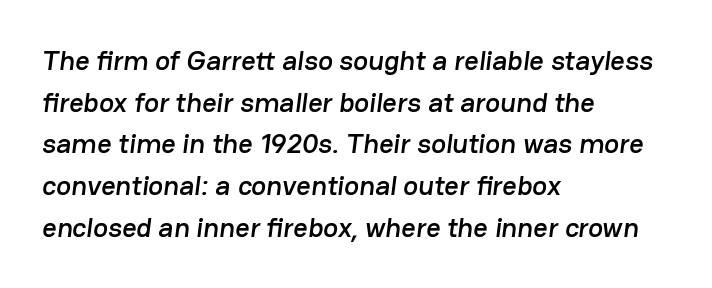
Quick note: interline space is typical. The text was rendered using a sans face with plain stroke endings. The rendering uses natural spacing where letterforms have individual widths. Only glyphs here, with clear space below each row.
